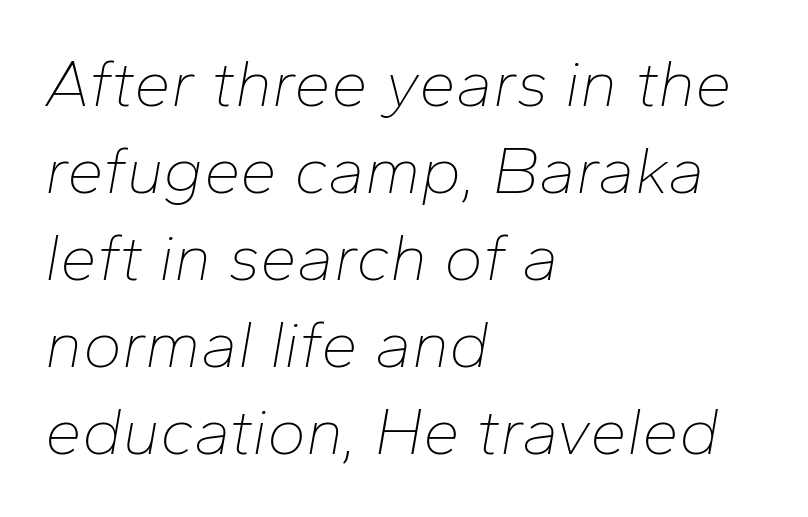
{"italic": "yes", "lean": "right", "slant_degrees": 10, "bold": "no", "weight": "thin", "width": "normal", "stroke_contrast": "low", "x_height": "medium", "monospaced": "no", "underline": "no", "align": "left", "line_spacing": "normal", "line_spacing_ratio": 1.32, "letter_spacing": "normal", "letter_spacing_em": 0.0, "glyph_px": 66}
